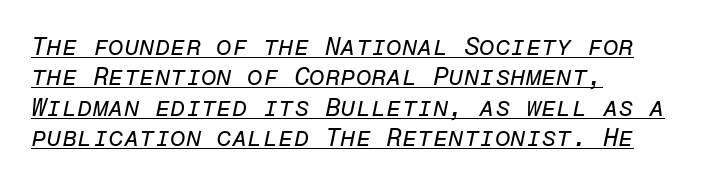
The image shows 25 px text type, italic (leaning right); set left-aligned, line spacing 1.22x, normal letter spacing, underlined.
